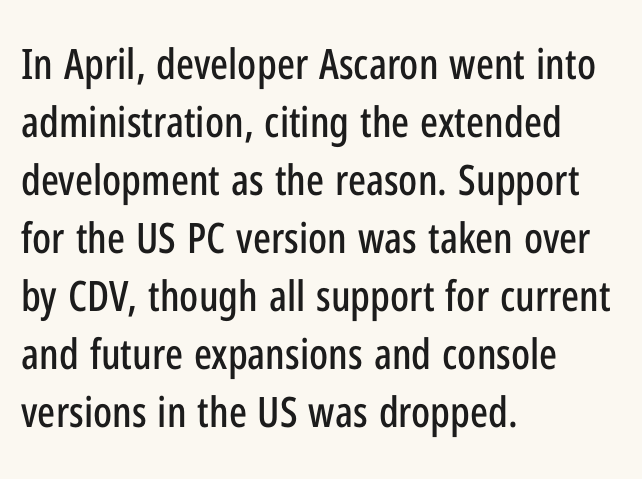
The image shows 42 px condensed sans-serif type, upright; set left-aligned, normal line spacing (1.38x), normal letter spacing, not underlined; low stroke contrast and a medium x-height.
